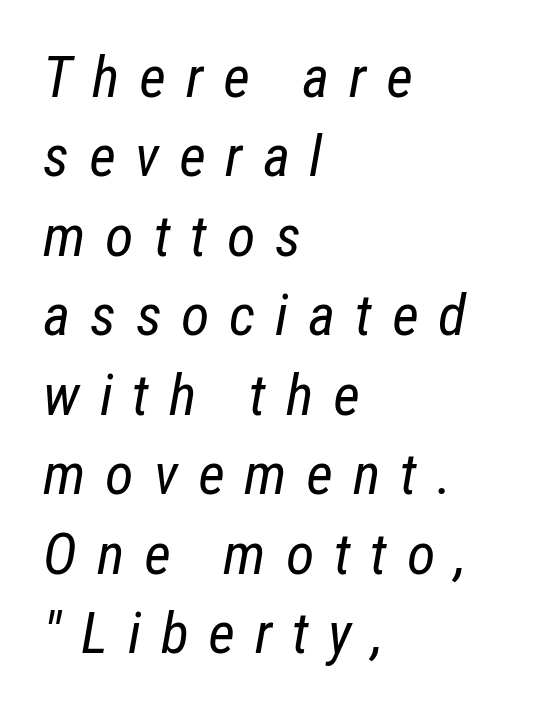
{"italic": "yes", "lean": "right", "slant_degrees": 12, "bold": "no", "weight": "regular", "width": "condensed", "stroke_contrast": "low", "x_height": "medium", "monospaced": "no", "underline": "no", "align": "left", "line_spacing": "normal", "line_spacing_ratio": 1.37, "letter_spacing": "wide", "letter_spacing_em": 0.34, "glyph_px": 58}
